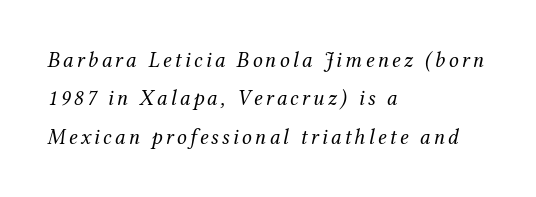
The lines in this sample share a left origin and differ only in where they stop. The words here are not underlined. Think standard paragraph weight, or any step lighter than that. Would a proofreader flag this as italicized? Yes.
